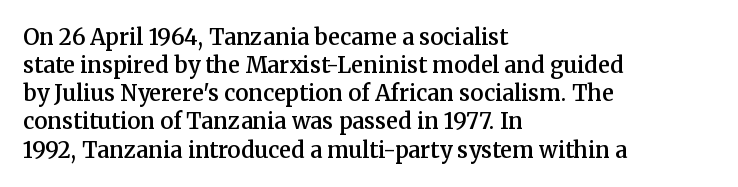
Q: Is the text bold? A: Semi-bold.
Q: Is the text italic (slanted)? A: No, it is upright.
Q: Is the text underlined? A: No.
Q: How is the paragraph aligned? A: Left-aligned.
Q: Is the spacing between letters normal or unusually wide? A: Normal.
Q: Is the spacing between lines tight, normal or loose? A: Normal.
